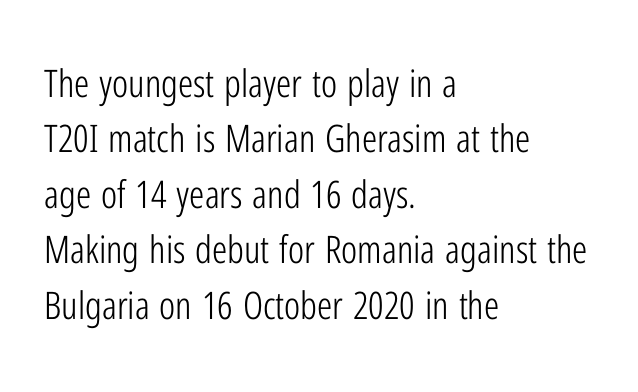
{"serif": "no", "italic": "no", "bold": "no", "weight": "light", "width": "condensed", "stroke_contrast": "low", "x_height": "medium", "monospaced": "no", "underline": "no", "align": "left", "line_spacing": "normal", "line_spacing_ratio": 1.46, "letter_spacing": "normal", "letter_spacing_em": 0.0, "glyph_px": 38}
